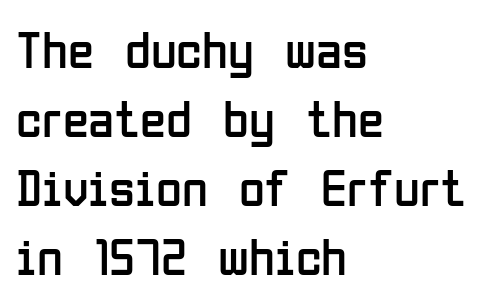
The image shows 53 px regular-weight, condensed sans-serif type, upright; set left-aligned, normal line spacing (1.3x), normal letter spacing, not underlined; low stroke contrast and a medium x-height.
